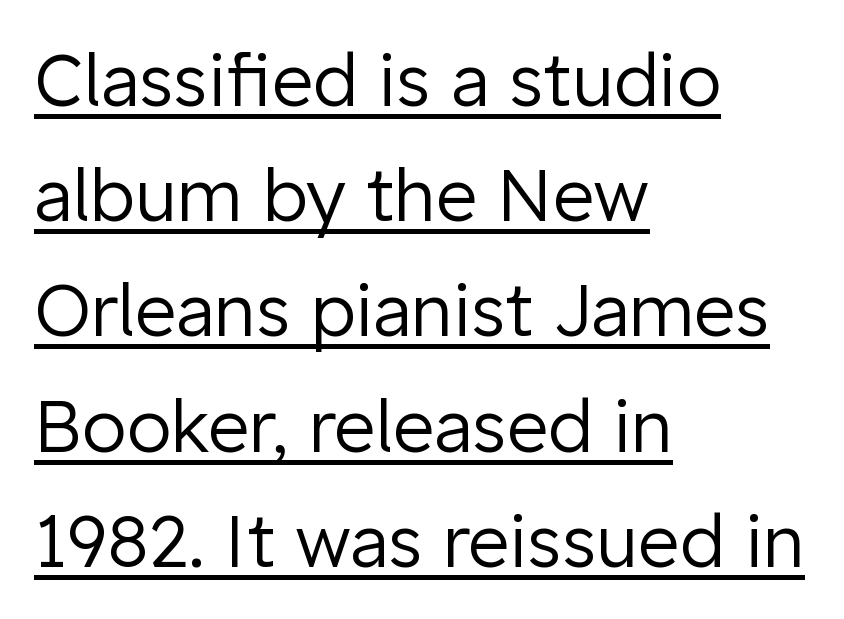
Q: Is the text bold? A: No.
Q: Is the text italic (slanted)? A: No, it is upright.
Q: Is the typeface a serif or a sans-serif typeface? A: Sans-serif.
Q: Is the text underlined? A: Yes.
Q: How is the paragraph aligned? A: Left-aligned.
Q: Is the spacing between letters normal or unusually wide? A: Normal.
Q: Is the spacing between lines tight, normal or loose? A: Normal.
Q: Width (condensed, normal, or wide)? A: Normal.
Q: Stroke contrast? A: Low.
Q: x-height? A: Medium.
Q: Monospaced? A: No.
